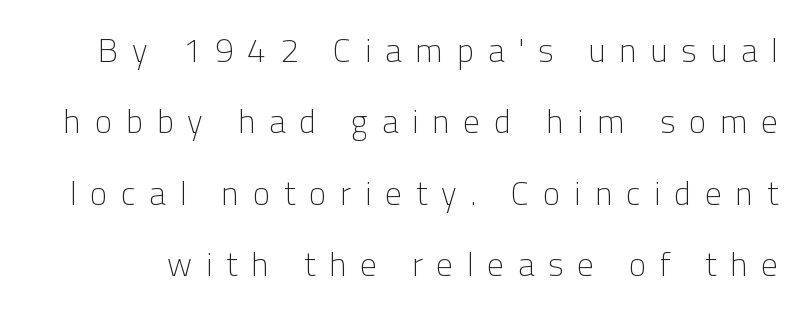
The image shows 33 px light sans-serif type, upright; set loose line spacing (2.16x), unusually wide letter spacing (+0.42 em), not underlined; low stroke contrast and a medium x-height.
